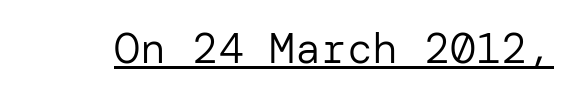
{"serif": "no", "italic": "no", "bold": "no", "weight": "regular", "width": "normal", "stroke_contrast": "low", "x_height": "medium", "underline": "yes", "letter_spacing": "normal", "letter_spacing_em": 0.0, "glyph_px": 43}
